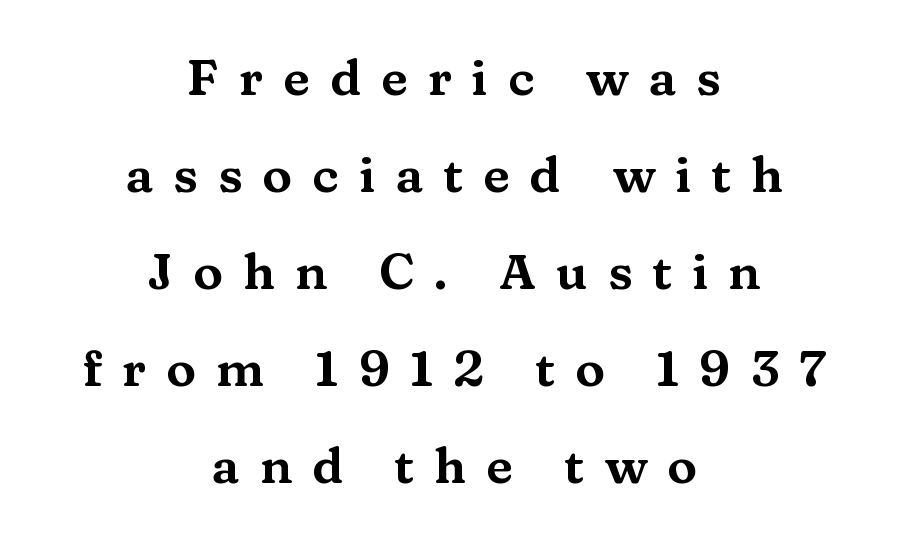
{"serif": "yes", "italic": "no", "width": "wide", "stroke_contrast": "medium", "x_height": "medium", "monospaced": "no", "underline": "no", "align": "center", "line_spacing": "loose", "line_spacing_ratio": 1.94, "letter_spacing": "wide", "letter_spacing_em": 0.4, "glyph_px": 50}
